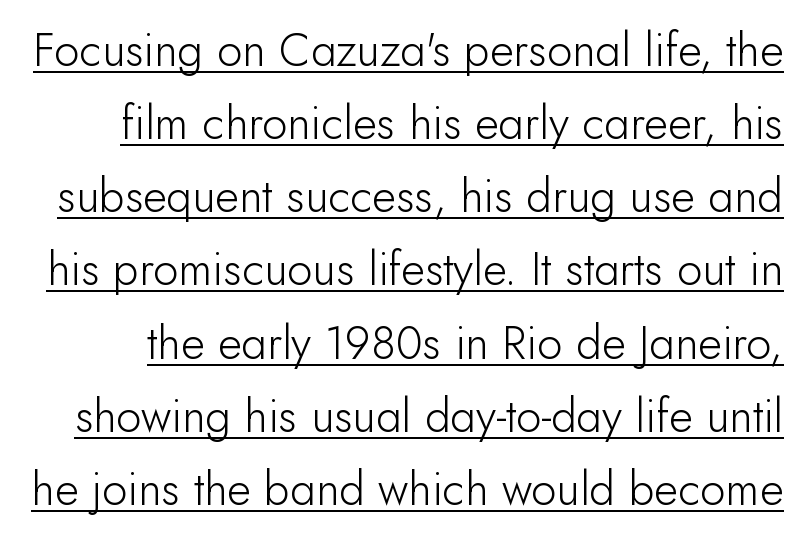
{"serif": "no", "italic": "no", "bold": "no", "weight": "light", "width": "normal", "stroke_contrast": "low", "x_height": "small", "monospaced": "no", "underline": "yes", "line_spacing": "normal", "line_spacing_ratio": 1.59, "letter_spacing": "normal", "letter_spacing_em": 0.0, "glyph_px": 46}
